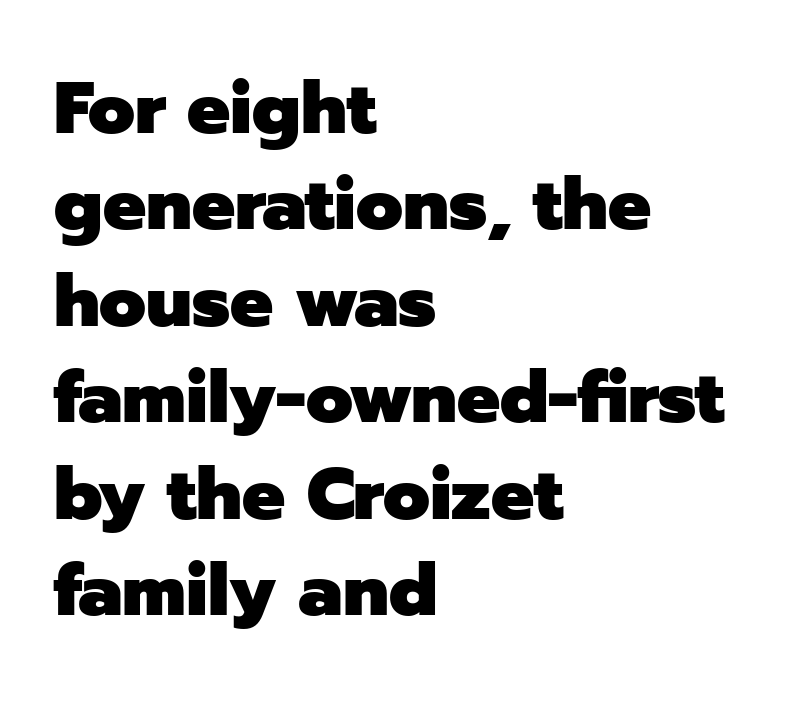
Regarding leading, the lines here are spaced in the standard way. Decoration check: the copy has no underline. Look at the stroke-to-counter ratio: heavy, a bold. Default kerning and tracking; the words read as compact shapes. Each letter's strokes conclude bluntly, with no projecting serifs. The lettering holds an erect, upright posture throughout.
